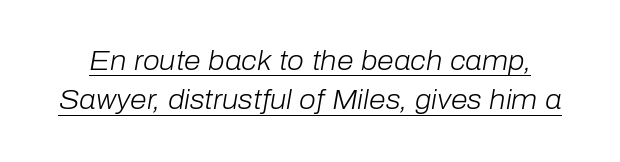
Q: Is the text bold? A: No.
Q: Is the text italic (slanted)? A: Yes, it leans right by about 10 degrees.
Q: Is the text underlined? A: Yes.
Q: Is the spacing between letters normal or unusually wide? A: Normal.
Q: Is the spacing between lines tight, normal or loose? A: Normal.
